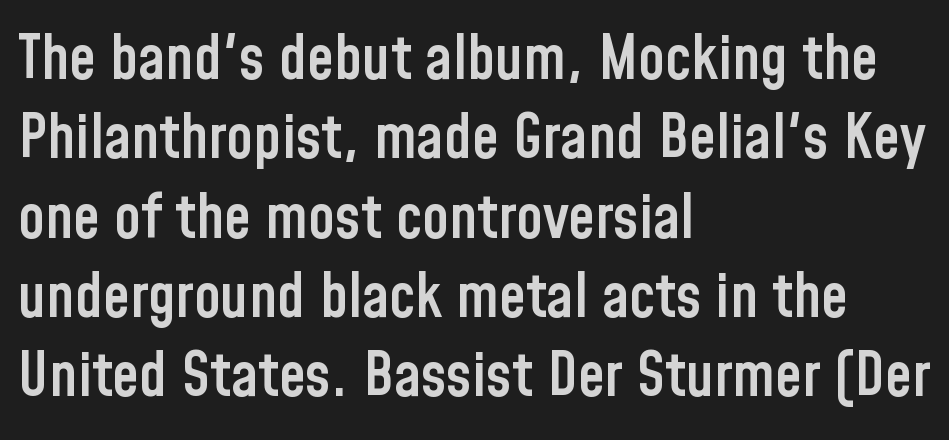
Q: Is the text bold? A: Semi-bold.
Q: Is the text italic (slanted)? A: No, it is upright.
Q: Is the typeface a serif or a sans-serif typeface? A: Sans-serif.
Q: Is the text underlined? A: No.
Q: How is the paragraph aligned? A: Left-aligned.
Q: Is the spacing between letters normal or unusually wide? A: Normal.
Q: Is the spacing between lines tight, normal or loose? A: Normal.
Q: Width (condensed, normal, or wide)? A: Condensed.
Q: Stroke contrast? A: Low.
Q: x-height? A: Medium.
Q: Monospaced? A: No.
